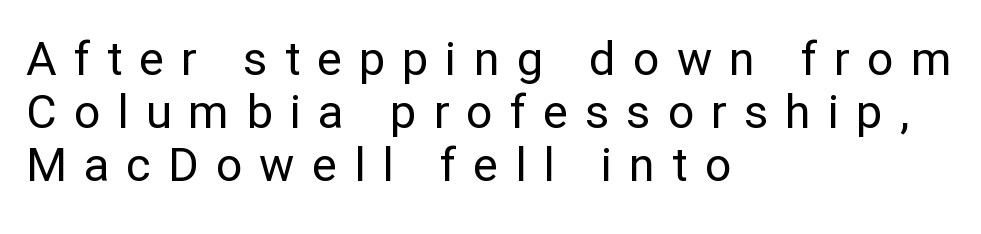
Q: Is the text bold? A: No.
Q: Is the text italic (slanted)? A: No, it is upright.
Q: Is the typeface a serif or a sans-serif typeface? A: Sans-serif.
Q: Is the text underlined? A: No.
Q: How is the paragraph aligned? A: Left-aligned.
Q: Is the spacing between letters normal or unusually wide? A: Unusually wide.
Q: Is the spacing between lines tight, normal or loose? A: Tight.
Q: Width (condensed, normal, or wide)? A: Normal.
Q: Stroke contrast? A: Low.
Q: x-height? A: Medium.
Q: Monospaced? A: No.
